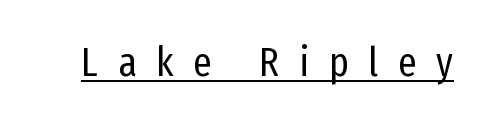
Do the characters align in a grid? No, the font is proportional. These lines have a slow, spaced-out rhythm from letter to letter. These characters rest on top of a visible drawn line. This is roman type, the default non-slanted kind.
